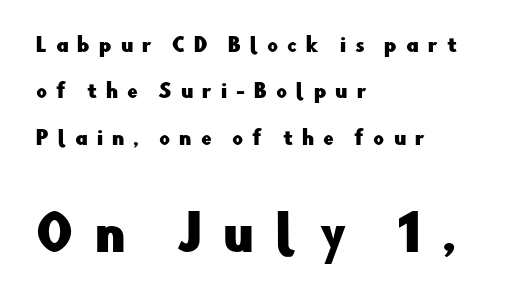
{"serif": "no", "italic": "no", "width": "normal", "stroke_contrast": "low", "x_height": "small", "monospaced": "no", "underline": "no", "align": "left", "line_spacing": "loose", "line_spacing_ratio": 2.44, "letter_spacing": "wide", "letter_spacing_em": 0.47, "larger_block": "second", "size_ratio": 2.47, "glyph_px": 47}
